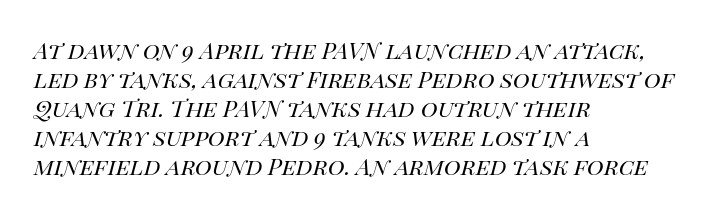
Compared with ordinary roman type, these characters are visibly tilted. Inter-character spacing is left at the font's built-in metrics. Unmarked baselines from the first word to the last. Weight: in the light-to-regular range. Short and long lines alike share a common starting point at left.
